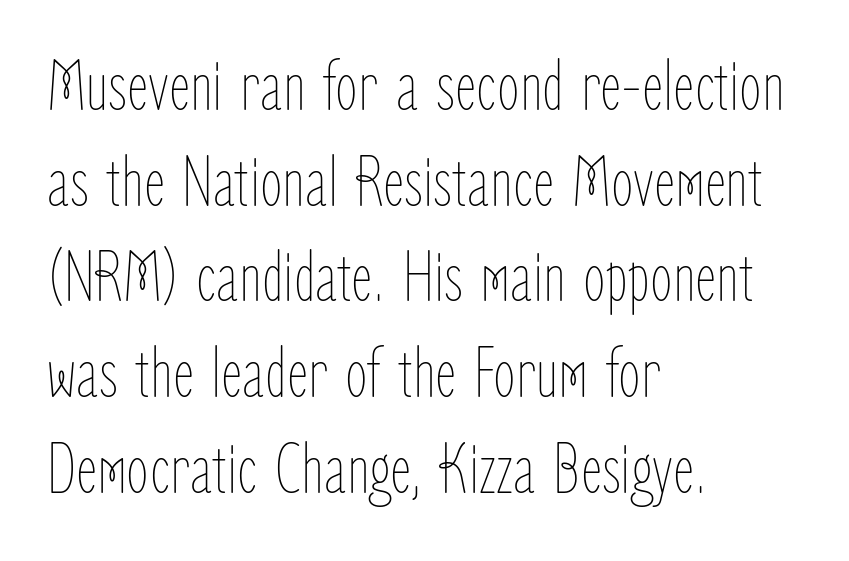
{"italic": "no", "bold": "no", "weight": "thin", "width": "condensed", "stroke_contrast": "low", "x_height": "medium", "monospaced": "no", "underline": "no", "align": "left", "line_spacing": "normal", "line_spacing_ratio": 1.31, "letter_spacing": "normal", "letter_spacing_em": 0.0, "glyph_px": 73}
